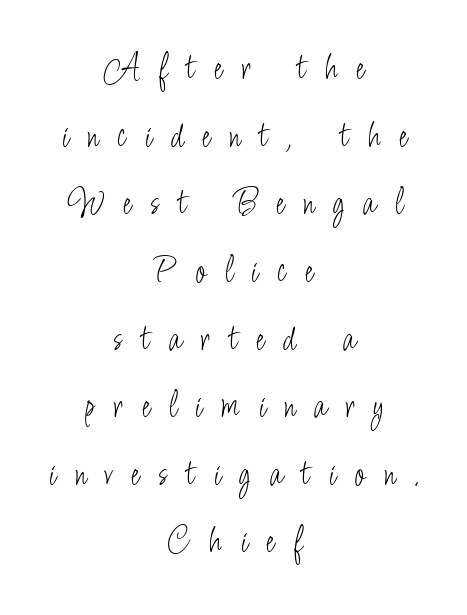
Here the glyphs are tracked loosely, breaking word shapes into spaced letters. The lines are quadded center. Stroke mass is kept to a normal reading level or below. The space beneath each line is pristine and unruled. This sample has the flowing, uneven cadence of proportional lettering.
